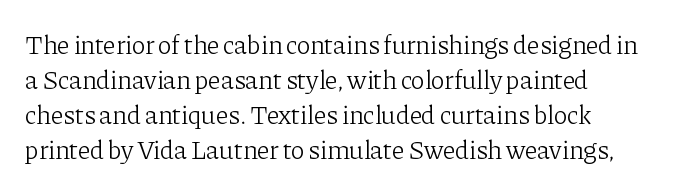
{"italic": "no", "bold": "no", "underline": "no", "align": "left", "line_spacing": "normal", "line_spacing_ratio": 1.34, "letter_spacing": "normal", "letter_spacing_em": 0.0, "glyph_px": 26}
